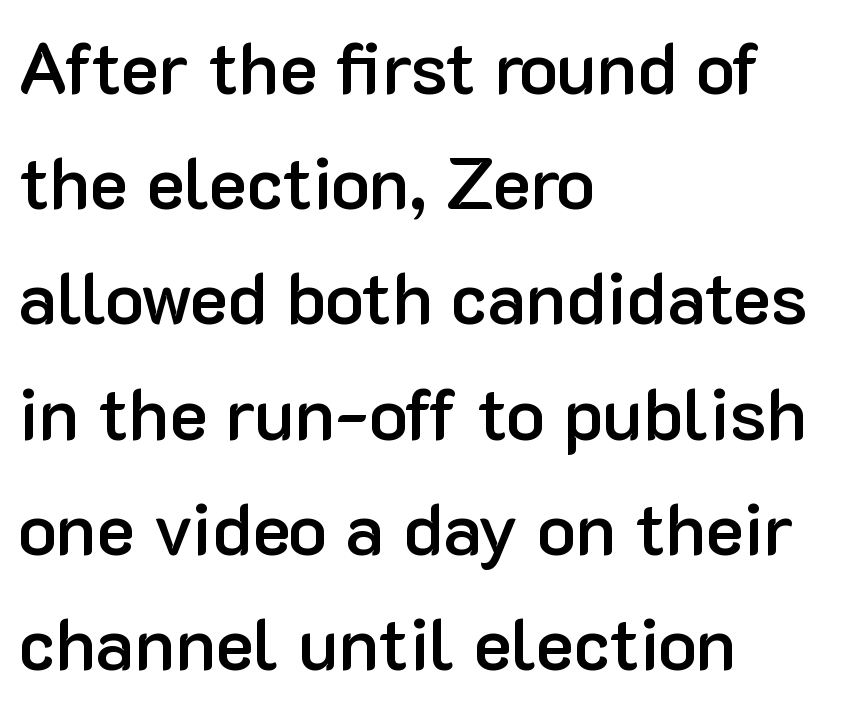
The image shows 72 px semibold sans-serif type, upright; set left-aligned, normal line spacing (1.6x), normal letter spacing, not underlined; low stroke contrast and a medium x-height.
